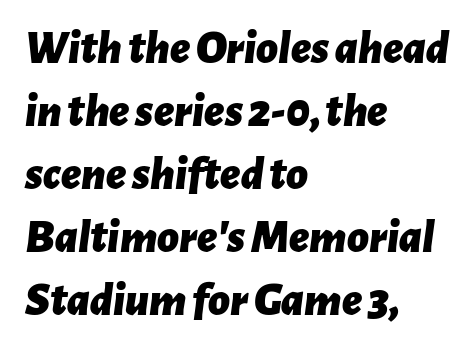
{"italic": "yes", "lean": "right", "slant_degrees": 7, "bold": "yes", "weight": "bold", "width": "normal", "stroke_contrast": "low", "x_height": "medium", "monospaced": "no", "underline": "no", "align": "left", "line_spacing": "normal", "line_spacing_ratio": 1.34, "letter_spacing": "normal", "letter_spacing_em": 0.0, "glyph_px": 47}
